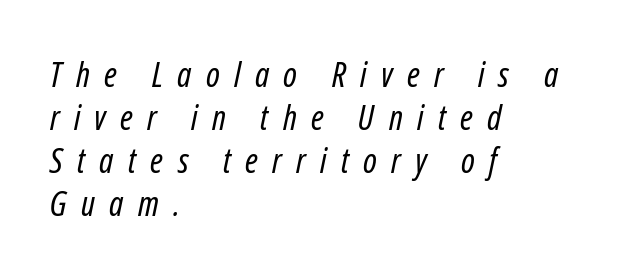
Q: Is the text bold? A: No.
Q: Is the text italic (slanted)? A: Yes, it leans right by about 12 degrees.
Q: Is the text underlined? A: No.
Q: How is the paragraph aligned? A: Left-aligned.
Q: Is the spacing between letters normal or unusually wide? A: Unusually wide.
Q: Is the spacing between lines tight, normal or loose? A: Normal.
Q: Width (condensed, normal, or wide)? A: Condensed.
Q: Stroke contrast? A: Low.
Q: x-height? A: Medium.
Q: Monospaced? A: No.
